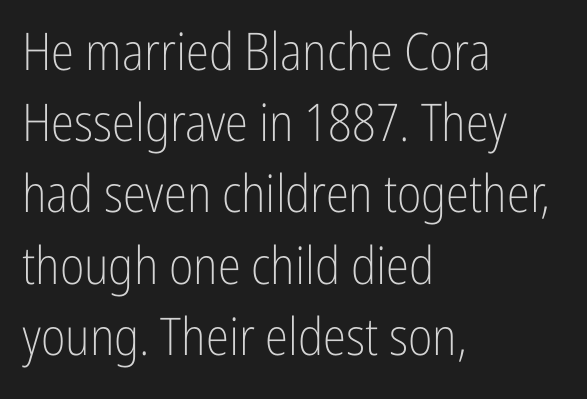
{"serif": "no", "italic": "no", "bold": "no", "weight": "light", "width": "condensed", "stroke_contrast": "low", "x_height": "medium", "monospaced": "no", "underline": "no", "align": "left", "line_spacing": "normal", "line_spacing_ratio": 1.37, "letter_spacing": "normal", "letter_spacing_em": 0.0, "glyph_px": 52}
